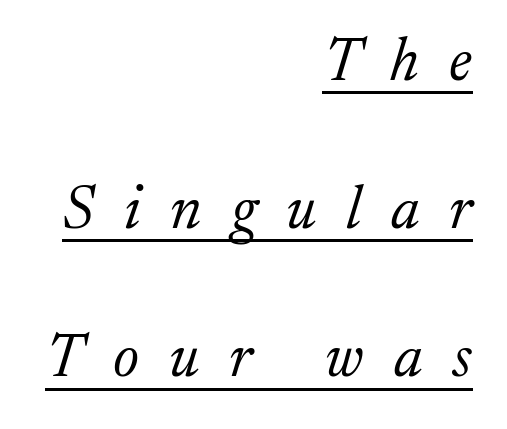
Q: Is the text bold? A: No.
Q: Is the text italic (slanted)? A: Yes, it leans right by about 17 degrees.
Q: Is the typeface a serif or a sans-serif typeface? A: Serif.
Q: Is the text underlined? A: Yes.
Q: How is the paragraph aligned? A: Right-aligned.
Q: Is the spacing between letters normal or unusually wide? A: Unusually wide.
Q: Is the spacing between lines tight, normal or loose? A: Loose.
Q: Width (condensed, normal, or wide)? A: Normal.
Q: Stroke contrast? A: Low.
Q: x-height? A: Medium.
Q: Monospaced? A: No.
